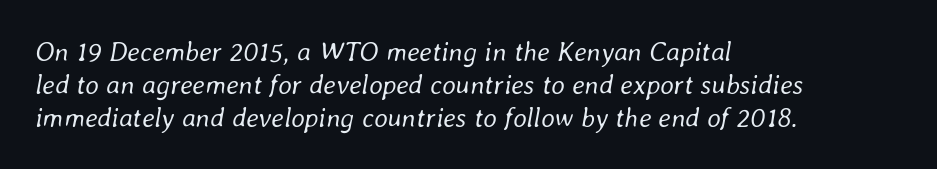
This is oblique type, the kind used for emphasis or titles. Look at the tracking — it's just the regular setting, nothing added. Any mark beneath the type? The region is blank. If you drew a ruler down the left edge, every line would touch it. Ink coverage per letter is moderate at most.
